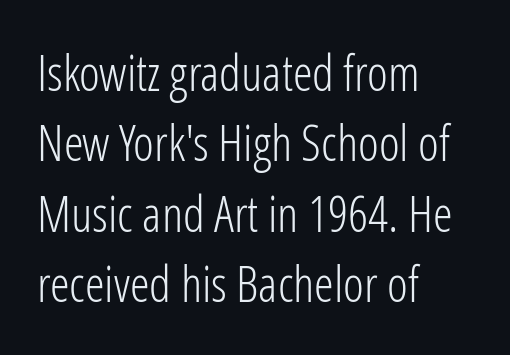
How are the letters spaced? Ordinarily, with no added tracking. This rendering features lettering with no underline. Is there any slant? The stems are plumb. The rows are spaced the way most documents space them. The letters advance in unequal steps, a hallmark of proportional type.
